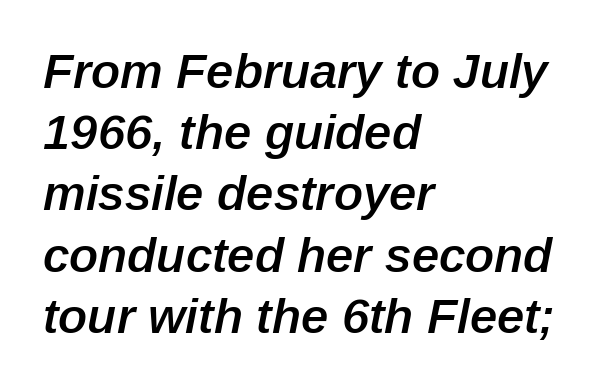
{"italic": "yes", "lean": "right", "slant_degrees": 12, "bold": "semi", "weight": "semibold", "width": "normal", "stroke_contrast": "low", "x_height": "medium", "monospaced": "no", "underline": "no", "align": "left", "line_spacing": "normal", "line_spacing_ratio": 1.25, "letter_spacing": "normal", "letter_spacing_em": 0.0, "glyph_px": 49}
